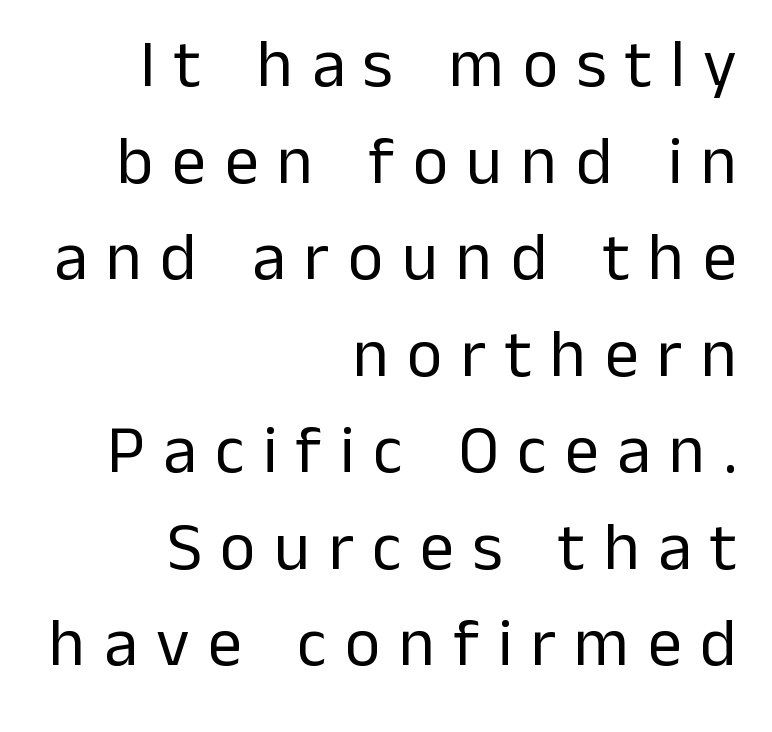
The image shows 68 px regular-weight sans-serif type, upright; set right-aligned, normal line spacing (1.42x), unusually wide letter spacing (+0.27 em), not underlined; low stroke contrast and a medium x-height.
